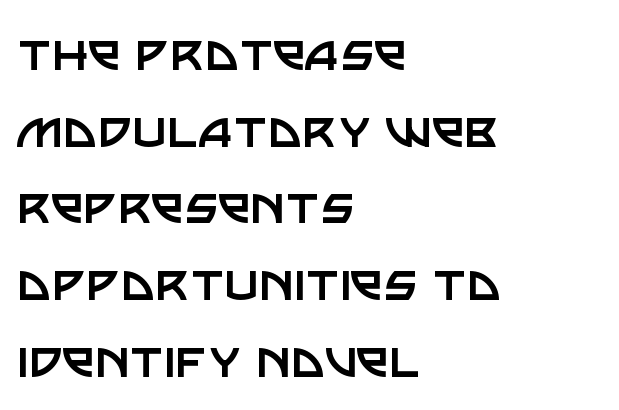
I'd call this a sans setting — the letters go barefoot. The block of text has a typical density, with ordinary space between rows. The lines are quadded left. Honestly, the letter spacing is just normal — you wouldn't notice it.
